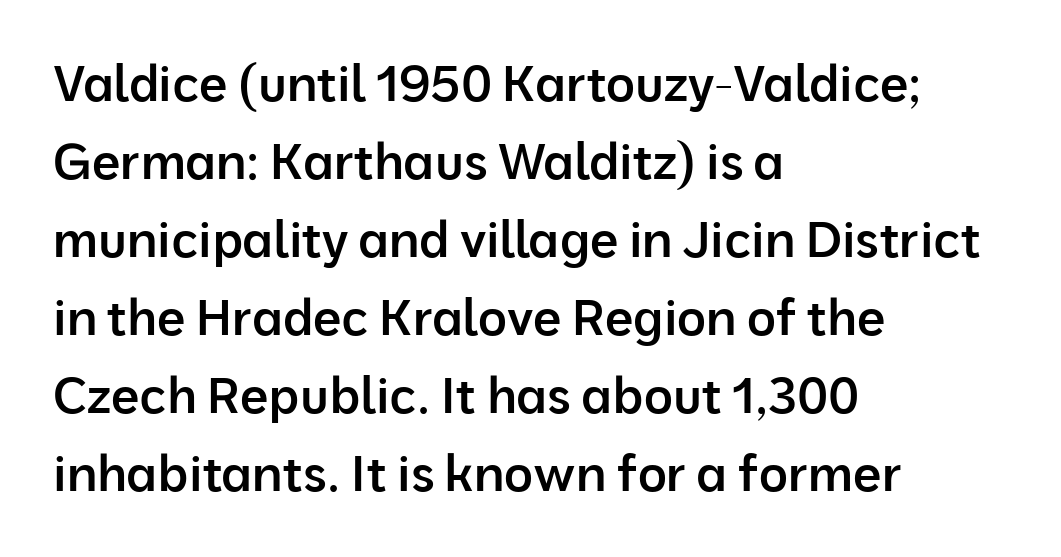
The leading is moderate, giving the passage an even texture. The rendering keeps characters at their native spacing. The rendering shows plain stroke endings on the letterforms — a sans-serif design. Bare-footed words on every line.
